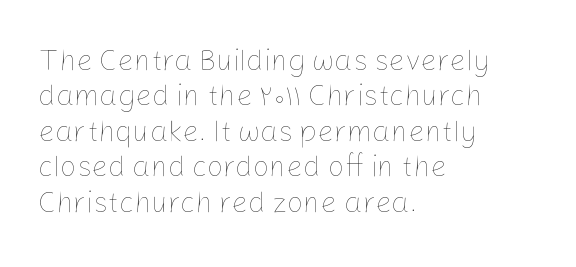
The letterforms sit at book weight or below. The paragraph shown leans on its left margin. Is the letter spacing exaggerated? No — it looks like the ordinary default. A roman cut, with each character standing at attention. These lines are rendered in a variable-pitch font.
